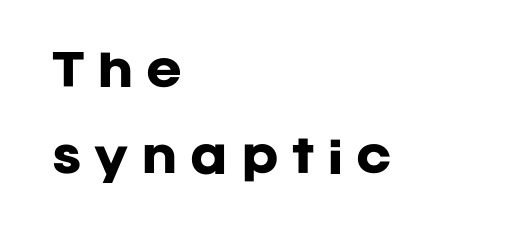
The characters look thick and weighty, a clear bold. Characters remain perfectly vertical along every line. Between one letter and the next there's a generous, obvious gap. One-word summary of the alignment: left. Think of a printed novel: that variable character pitch is what you see here. Honestly, the rows look like they've been pulled way apart.
